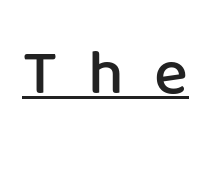
The image shows 64 px semibold sans-serif type, upright; set unusually wide letter spacing (+0.48 em), underlined; low stroke contrast and a medium x-height.
